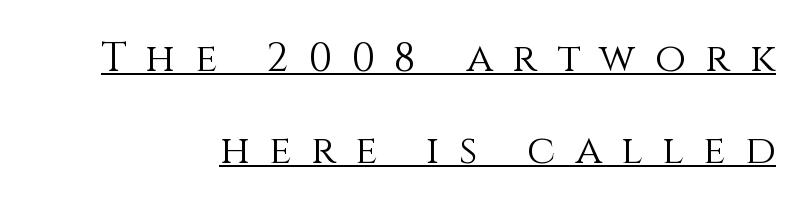
{"italic": "no", "bold": "no", "weight": "light", "width": "normal", "x_height": "large", "monospaced": "no", "underline": "yes", "line_spacing": "loose", "line_spacing_ratio": 2.31, "letter_spacing": "wide", "letter_spacing_em": 0.49, "glyph_px": 40}
